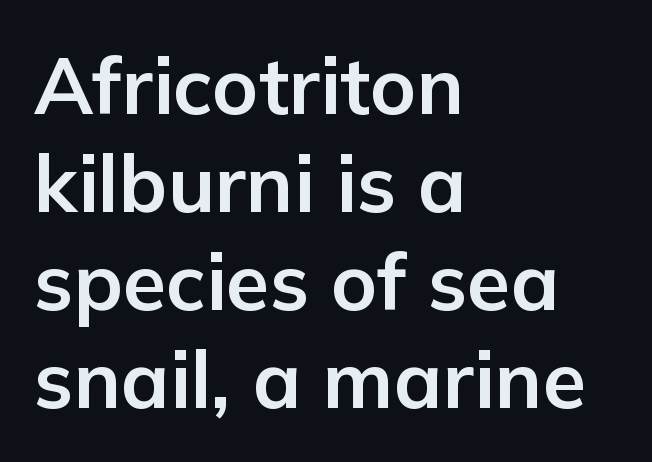
{"serif": "no", "italic": "no", "bold": "yes", "weight": "bold", "width": "normal", "stroke_contrast": "low", "x_height": "medium", "monospaced": "no", "underline": "no", "align": "left", "line_spacing_ratio": 1.24, "letter_spacing": "normal", "letter_spacing_em": 0.0, "glyph_px": 79}
